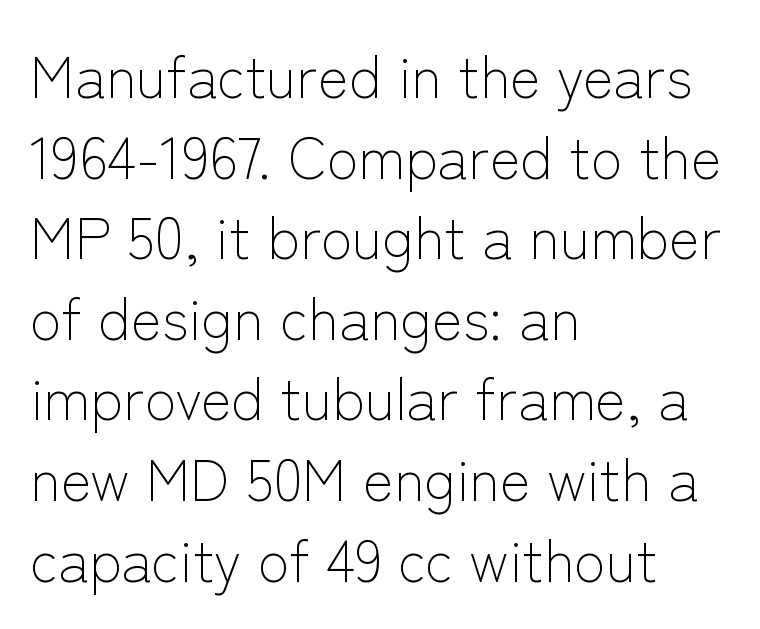
The image shows 58 px light sans-serif type, upright; set left-aligned, normal line spacing (1.39x), normal letter spacing, not underlined; low stroke contrast and a medium x-height.
